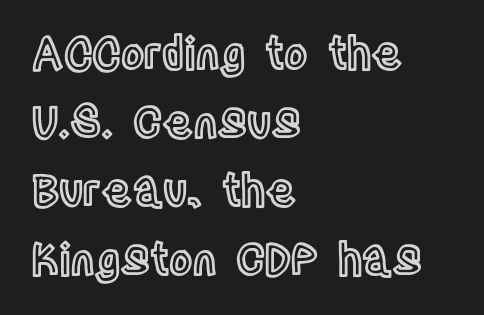
Which margin do the lines hug? The left one — the right edge is uneven. Each letter keeps its own natural width here, so spacing adapts to shape. Posture: vertical. Students, observe: this is what conventionally led text looks like.
